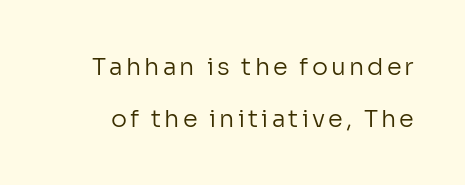
{"italic": "no", "bold": "no", "underline": "no", "line_spacing": "loose", "line_spacing_ratio": 2.16, "glyph_px": 24}
